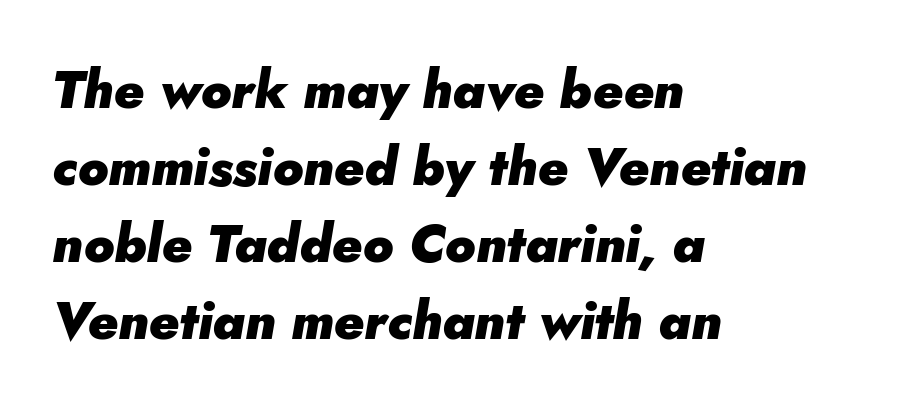
Characters are canted at an angle relative to the baseline's perpendicular. Standard letterfit; no display-style spreading of the glyphs. The lines are quadded left. Thick stems and heavy bowls — unmistakably bold. These lines are rendered in a variable-pitch font.
